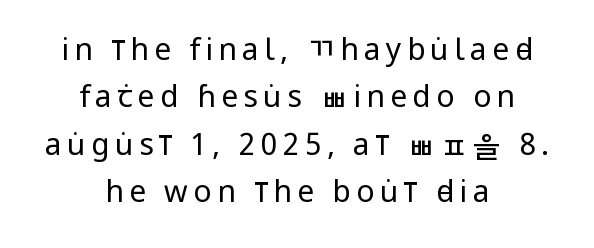
The image shows 30 px regular-weight, condensed sans-serif type, upright; set centered, normal line spacing (1.58x), not underlined; low stroke contrast and a large x-height.
